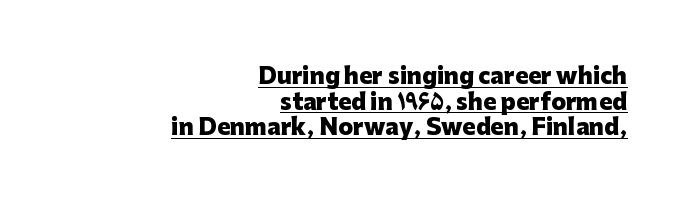
{"italic": "no", "bold": "yes", "underline": "yes", "align": "right", "line_spacing_ratio": 1.16, "letter_spacing": "normal", "letter_spacing_em": 0.0, "glyph_px": 22}
